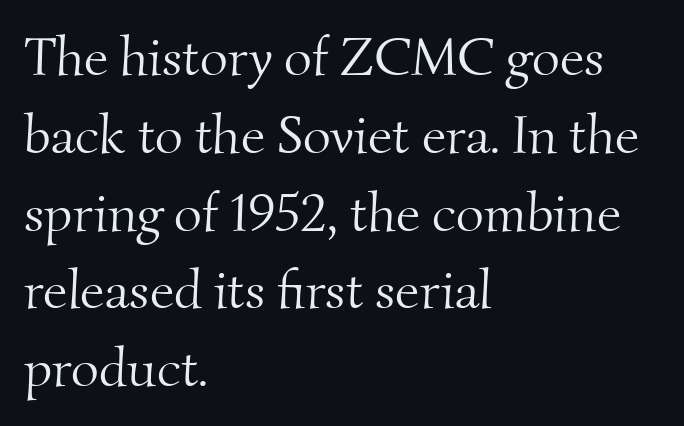
The image shows 54 px light serif type; set left-aligned, normal line spacing (1.44x), normal letter spacing, not underlined; medium stroke contrast and a small x-height.
